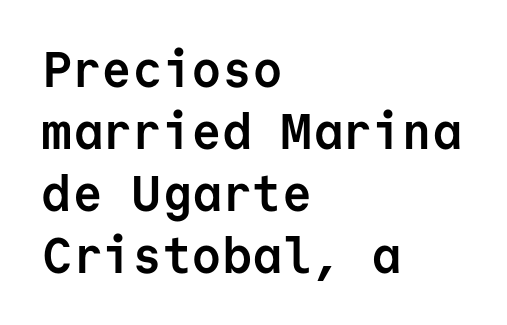
The image shows 50 px semibold sans-serif type, upright, monospaced; set left-aligned, line spacing 1.24x, normal letter spacing, not underlined; low stroke contrast and a medium x-height.
